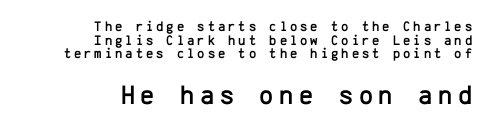
Q: Is the text italic (slanted)? A: No, it is upright.
Q: Is the text underlined? A: No.
Q: How is the paragraph aligned? A: Right-aligned.
Q: Is the spacing between letters normal or unusually wide? A: Unusually wide.
Q: Is the spacing between lines tight, normal or loose? A: Tight.
Q: Which block of text is set in a larger size, the first (top) or the second (bottom)? A: The second (bottom) one.
